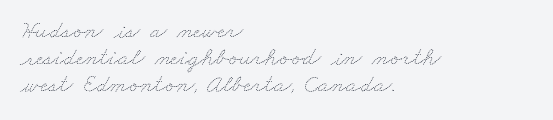
Spacing between characters is what you'd get straight out of the box. Counters stay open thanks to moderate or lighter strokes. The area under the type is left untouched. How would I describe the line gaps? Narrow and economical. The text block is weighted toward the left margin, trailing off unevenly rightward.
